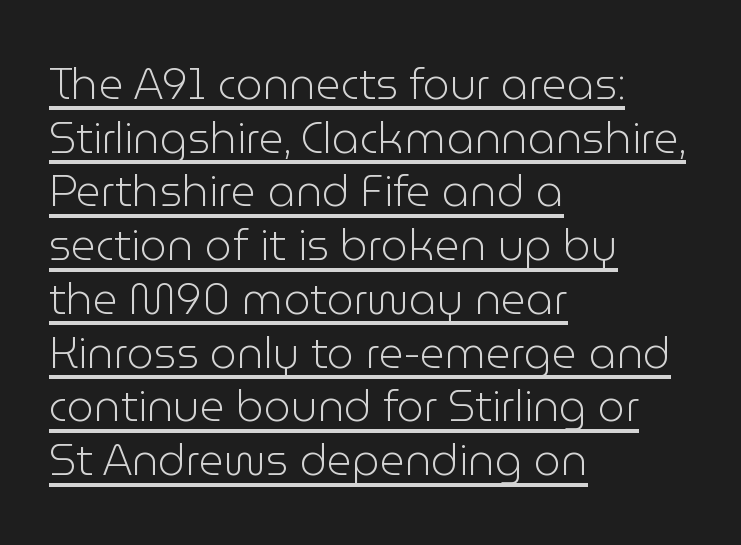
Unlike a traditional serif, this face leaves its strokes unadorned. Reading down the block, your eye returns to a fixed left position each line. Character widths vary here, with narrow letters taking less room than wide ones. It's the straight-up-and-down kind of type.
